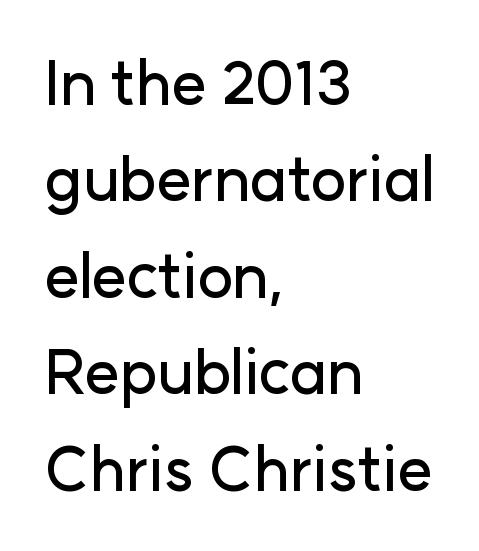
If you drew a line through each stem, it would be perfectly vertical. Line spacing here is normal. Default kerning and tracking; the words read as compact shapes. The face used here is proportionally spaced, like ordinary book or web type. You can tell from the bare stems that sans-serif type was used.
